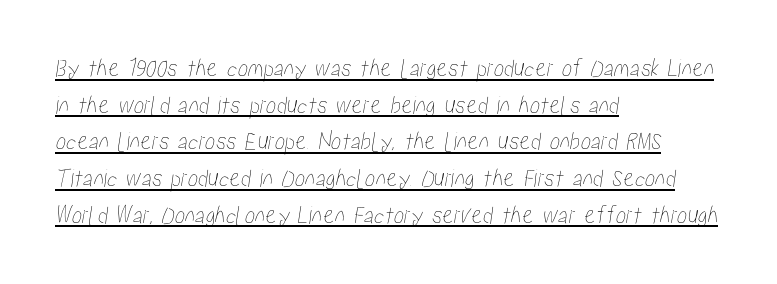
The image shows 26 px text type; set left-aligned, normal line spacing (1.41x), normal letter spacing, underlined.
